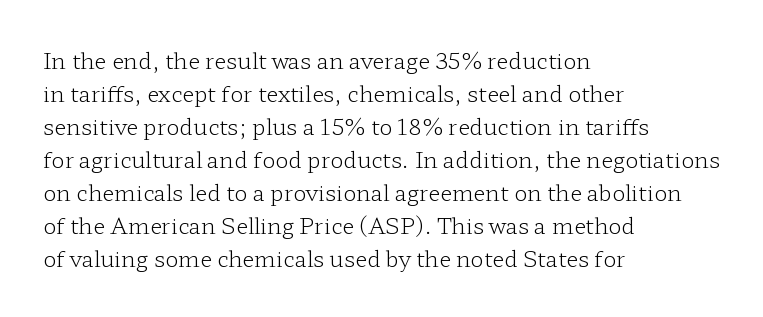
Q: Is the text bold? A: No.
Q: Is the text italic (slanted)? A: No, it is upright.
Q: Is the text underlined? A: No.
Q: How is the paragraph aligned? A: Left-aligned.
Q: Is the spacing between letters normal or unusually wide? A: Normal.
Q: Is the spacing between lines tight, normal or loose? A: Normal.
